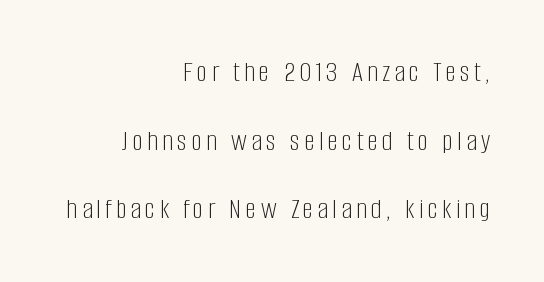
Q: Is the text bold? A: No.
Q: Is the text italic (slanted)? A: No, it is upright.
Q: Is the typeface a serif or a sans-serif typeface? A: Sans-serif.
Q: Is the text underlined? A: No.
Q: How is the paragraph aligned? A: Right-aligned.
Q: Is the spacing between lines tight, normal or loose? A: Loose.
Q: Width (condensed, normal, or wide)? A: Condensed.
Q: Stroke contrast? A: Low.
Q: x-height? A: Large.
Q: Monospaced? A: No.
